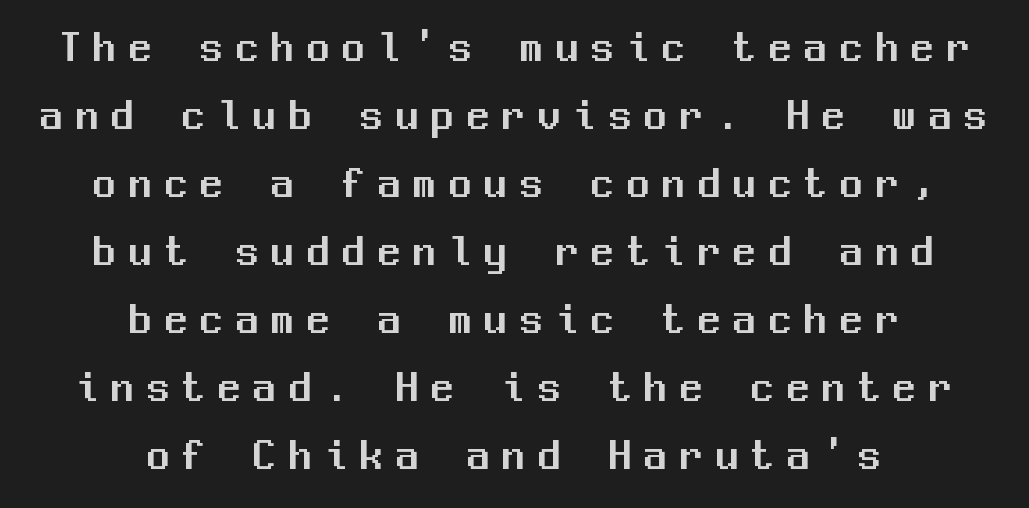
The image shows 45 px sans-serif type, upright, monospaced; set centered, normal line spacing (1.51x), unusually wide letter spacing (+0.29 em), not underlined; medium stroke contrast and a medium x-height.
